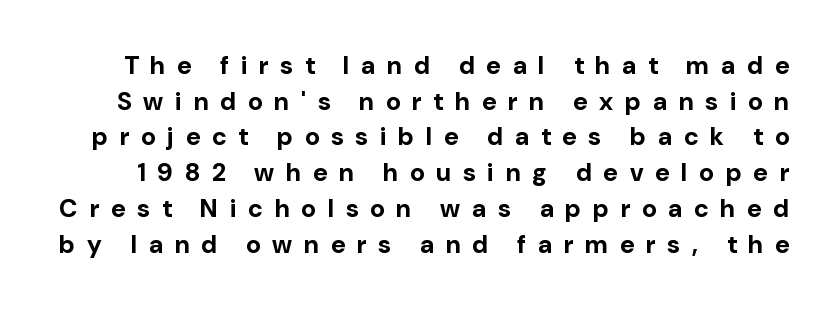
Is there any slant? The stems are plumb. Strong, thick strokes mark this as bold type. Descender tails drop into unmarked territory. Each new line begins a customary step beneath the previous one. The letters are spread apart with noticeably loose tracking.
